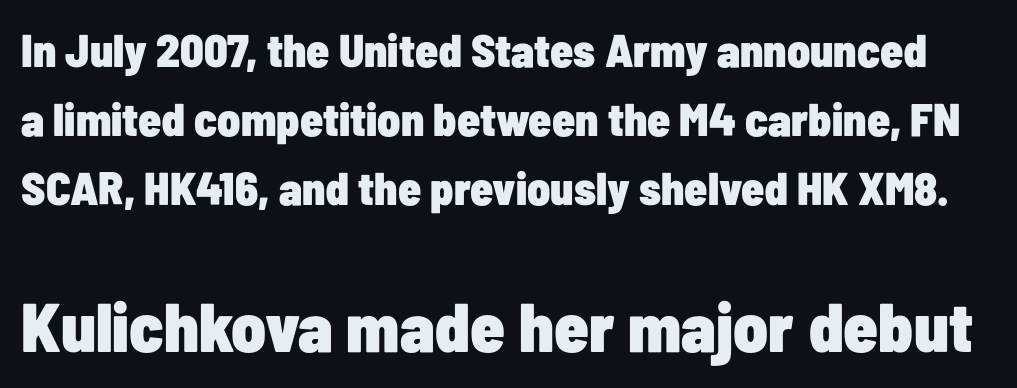
These words are printed bold, with thick strokes throughout. The rendering uses natural spacing where letterforms have individual widths. Observe the absence of serifs on each vertical stroke in this sample. Evenly set lines give the paragraph a standard silhouette. The typography opts for an upright posture over an oblique one. Size contrast runs from small at the top to large at the bottom.
